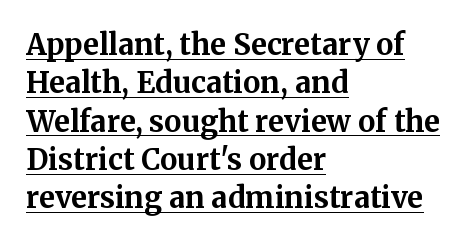
The image shows 29 px bold serif type, upright; set left-aligned, normal line spacing (1.32x), normal letter spacing, underlined; medium stroke contrast and a medium x-height.
